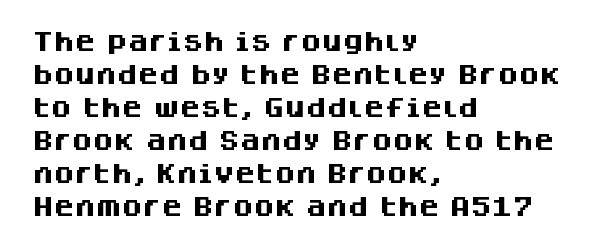
The sample has been set heavy, in full bold. Any mark beneath the type? The region is blank. The ragged edge is on the right, which tells us the setting is flush left. This sample uses plain, unmodified letter spacing. Posture: vertical. Does the leading feel generous? No, just average.
